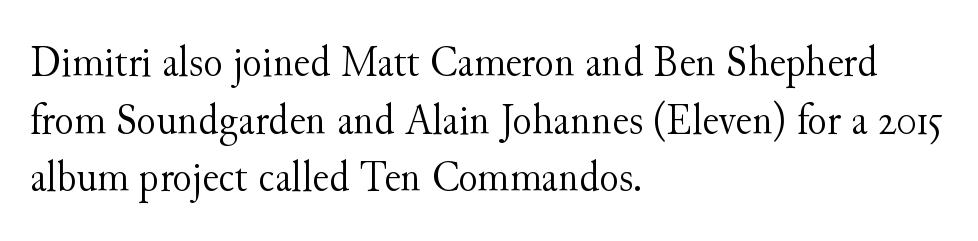
The image shows 45 px light serif type, upright; set left-aligned, normal line spacing (1.28x), normal letter spacing, not underlined; medium stroke contrast and a small x-height.
